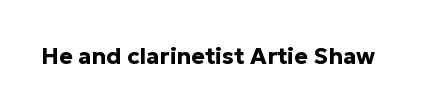
Notice how thick the strokes are: this is what a full bold looks like. In terms of letterspacing, this is plain default setting. The specimen omits any rule beneath the text block's lines. The lettering stays uniformly vertical, giving the passage a roman look.
